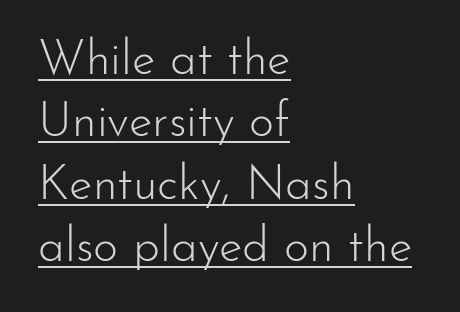
Q: Is the text bold? A: No.
Q: Is the text italic (slanted)? A: No, it is upright.
Q: Is the typeface a serif or a sans-serif typeface? A: Sans-serif.
Q: Is the text underlined? A: Yes.
Q: How is the paragraph aligned? A: Left-aligned.
Q: Is the spacing between letters normal or unusually wide? A: Normal.
Q: Is the spacing between lines tight, normal or loose? A: Normal.
Q: Width (condensed, normal, or wide)? A: Normal.
Q: Stroke contrast? A: Low.
Q: x-height? A: Small.
Q: Monospaced? A: No.
